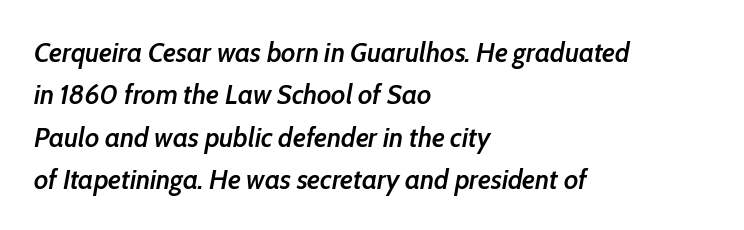
{"italic": "yes", "lean": "right", "slant_degrees": 10, "bold": "semi", "weight": "semibold", "width": "condensed", "stroke_contrast": "low", "x_height": "medium", "monospaced": "no", "underline": "no", "align": "left", "line_spacing": "normal", "line_spacing_ratio": 1.51, "letter_spacing": "normal", "letter_spacing_em": 0.0, "glyph_px": 28}
